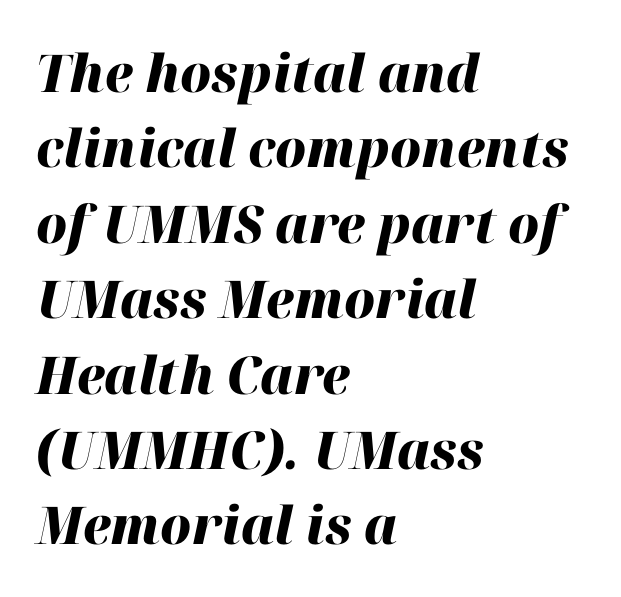
The font's italic variant was chosen for this text. Note the varied advance widths — an 'i' is clearly narrower than an 'm'. Rule under the text: the space is simply empty. The designer left line spacing at the default. Chunky letters — that's bold for sure. The passage shown has conventional tracking throughout.
